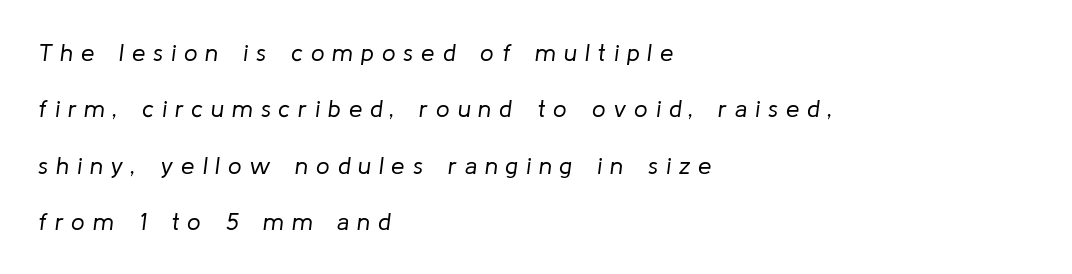
Q: Is the text bold? A: No.
Q: Is the text italic (slanted)? A: Yes, it leans right by about 8 degrees.
Q: Is the text underlined? A: No.
Q: How is the paragraph aligned? A: Left-aligned.
Q: Is the spacing between letters normal or unusually wide? A: Unusually wide.
Q: Is the spacing between lines tight, normal or loose? A: Loose.
